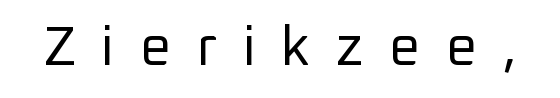
Typographically, this falls in the sans-serif category. The line texture is sparse and dotted thanks to wide tracking. The face used here is proportionally spaced, like ordinary book or web type. The letters look calm and open, with moderate or lighter stems.
